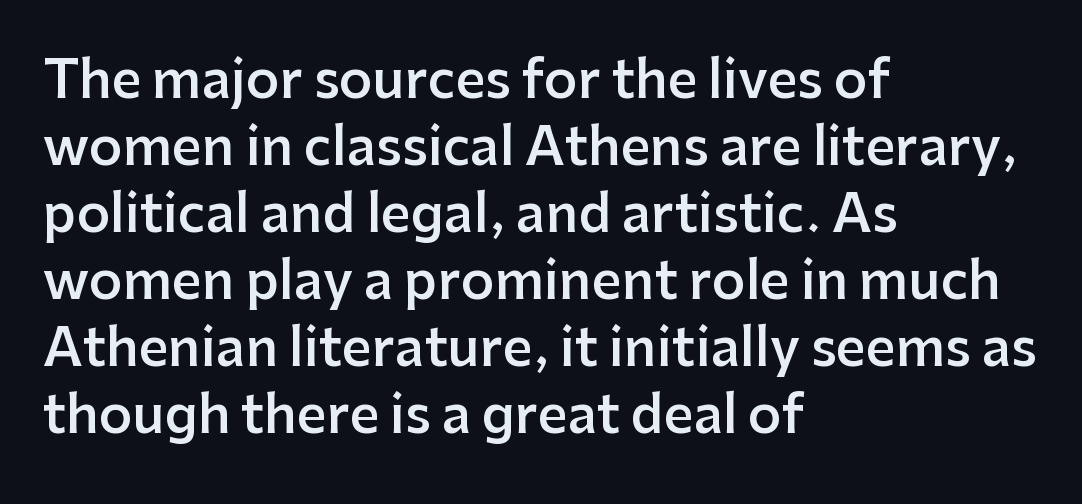
Type style note: lacks serifs. The rendering uses natural spacing where letterforms have individual widths. These lines sit exactly where default settings would place them. A clean baseline with only descenders dipping below it.
